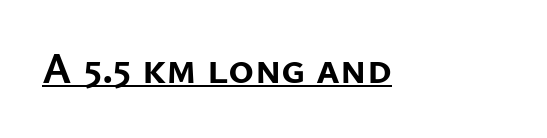
Standard letterfit; no display-style spreading of the glyphs. Note the varied advance widths — an 'i' is clearly narrower than an 'm'. Look at the stroke-to-counter ratio: heavy, a bold. Nothing sits at the stroke ends, so this counts as sans-serif. Italic? Not at all — the glyphs are vertical.
